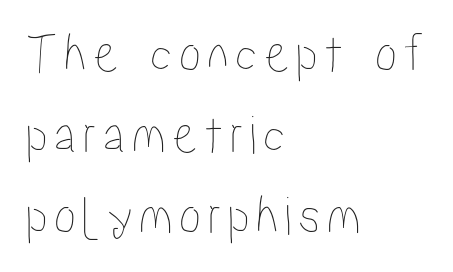
{"italic": "no", "width": "condensed", "stroke_contrast": "low", "x_height": "medium", "monospaced": "no", "underline": "no", "align": "left", "line_spacing": "normal", "line_spacing_ratio": 1.45, "glyph_px": 56}
